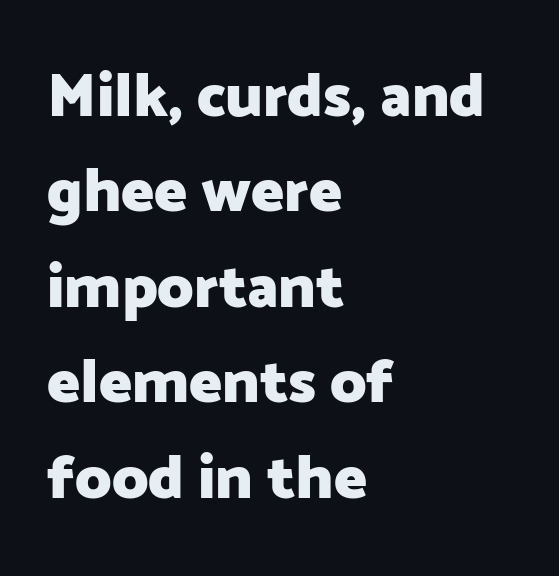
{"serif": "no", "italic": "no", "bold": "yes", "weight": "heavy", "width": "normal", "stroke_contrast": "low", "x_height": "medium", "monospaced": "no", "underline": "no", "align": "left", "line_spacing": "normal", "line_spacing_ratio": 1.54, "letter_spacing": "normal", "letter_spacing_em": 0.0, "glyph_px": 62}
